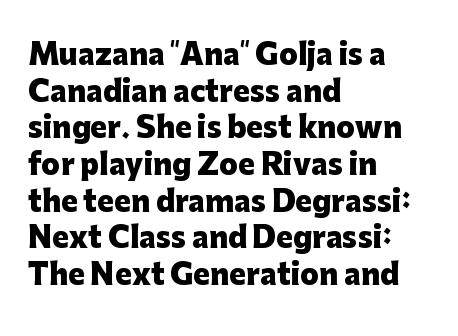
The image shows 28 px heavy sans-serif type, upright; set left-aligned, normal line spacing (1.31x), normal letter spacing, not underlined; low stroke contrast and a medium x-height.
